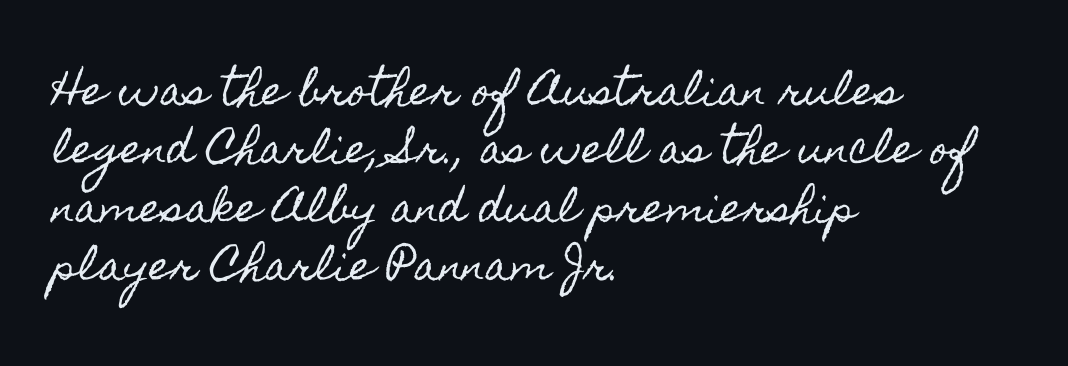
Q: Is the text italic (slanted)? A: Yes.
Q: Is the text underlined? A: No.
Q: How is the paragraph aligned? A: Left-aligned.
Q: Is the spacing between letters normal or unusually wide? A: Normal.
Q: Is the spacing between lines tight, normal or loose? A: Normal.
Q: Width (condensed, normal, or wide)? A: Condensed.
Q: x-height? A: Small.
Q: Monospaced? A: No.
